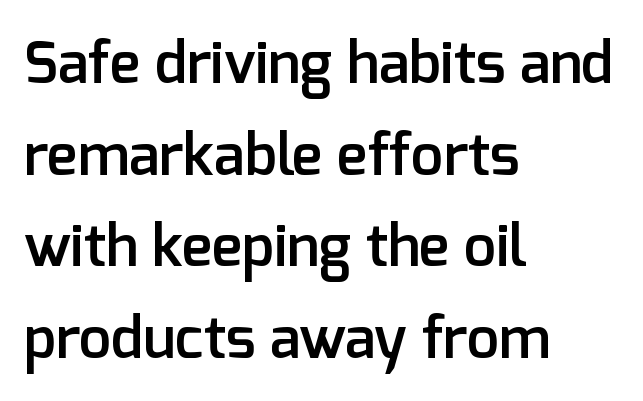
The image shows 58 px semibold sans-serif type, upright; set left-aligned, normal line spacing (1.58x), normal letter spacing, not underlined; low stroke contrast and a medium x-height.
